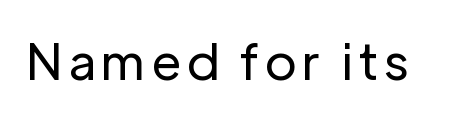
The strip under each line holds only bare page. The passage shown is typed in a proportional face where columns would drift. Type style note: lacks serifs. Each stroke keeps to a modest, everyday thickness or less. The font's upright variant was chosen for this text.
